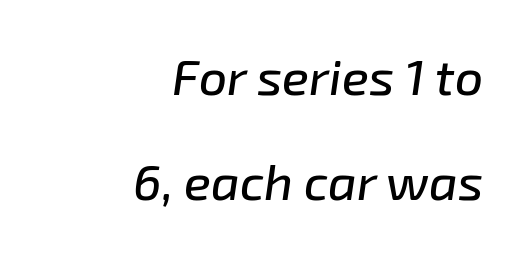
The image shows 50 px text type, italic (leaning right); set right-aligned, loose line spacing (2.1x), normal letter spacing, not underlined; low stroke contrast and a medium x-height.
